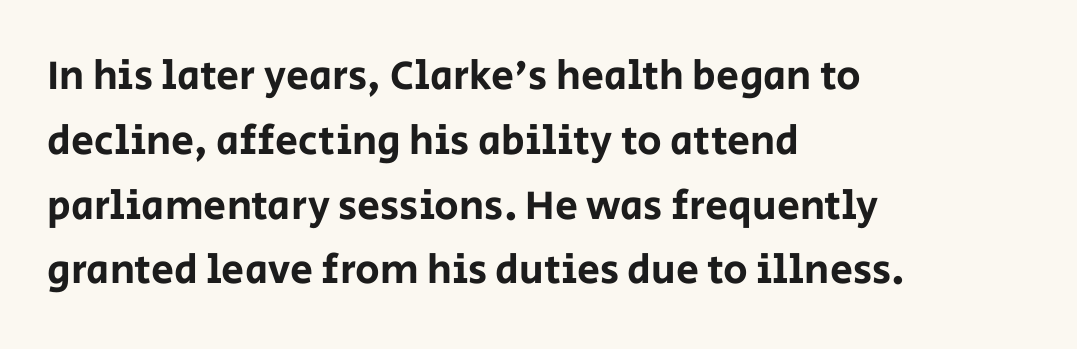
You could call the tracking neutral — neither tight nor loose. Looks like regular typesetting: each glyph gets only the width it needs. Plain, unruled lines of type. A normal amount of white space separates one row of letters from the next. This rendering employs a face without finishing strokes, i.e., a sans-serif. The setting favours the left margin, as ordinary paragraphs usually do.
